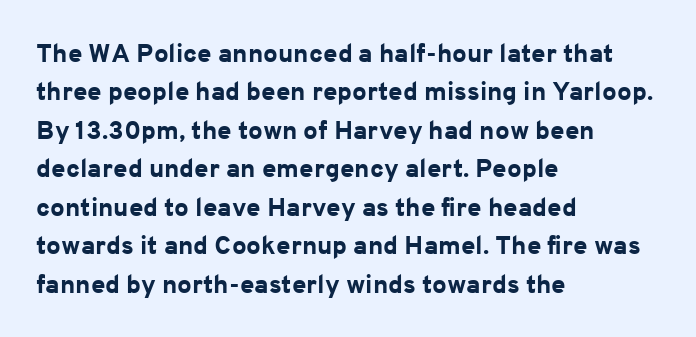
Q: Is the text bold? A: Yes.
Q: Is the text italic (slanted)? A: No, it is upright.
Q: Is the text underlined? A: No.
Q: How is the paragraph aligned? A: Left-aligned.
Q: Is the spacing between letters normal or unusually wide? A: Normal.
Q: Is the spacing between lines tight, normal or loose? A: Normal.
